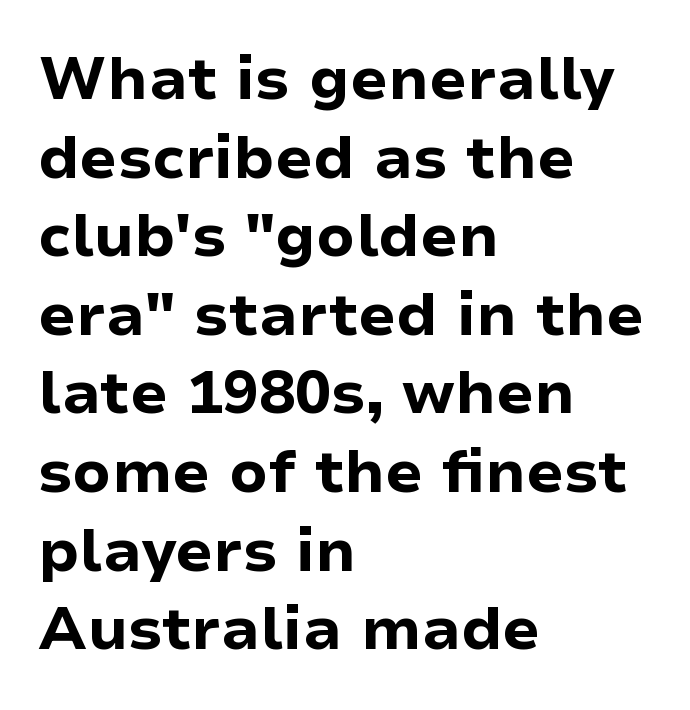
{"serif": "no", "italic": "no", "bold": "yes", "weight": "bold", "width": "normal", "stroke_contrast": "low", "x_height": "medium", "monospaced": "no", "underline": "no", "align": "left", "line_spacing": "normal", "line_spacing_ratio": 1.31, "letter_spacing": "normal", "letter_spacing_em": 0.0, "glyph_px": 60}
